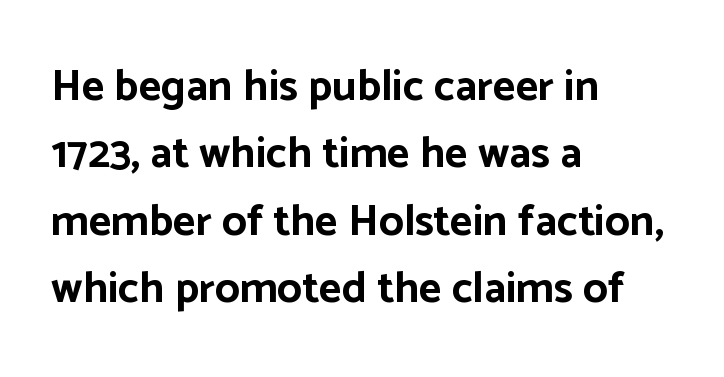
Q: Is the text bold? A: Yes.
Q: Is the text italic (slanted)? A: No, it is upright.
Q: Is the typeface a serif or a sans-serif typeface? A: Sans-serif.
Q: Is the text underlined? A: No.
Q: How is the paragraph aligned? A: Left-aligned.
Q: Is the spacing between letters normal or unusually wide? A: Normal.
Q: Is the spacing between lines tight, normal or loose? A: Normal.
Q: Width (condensed, normal, or wide)? A: Normal.
Q: Stroke contrast? A: Low.
Q: x-height? A: Medium.
Q: Monospaced? A: No.
